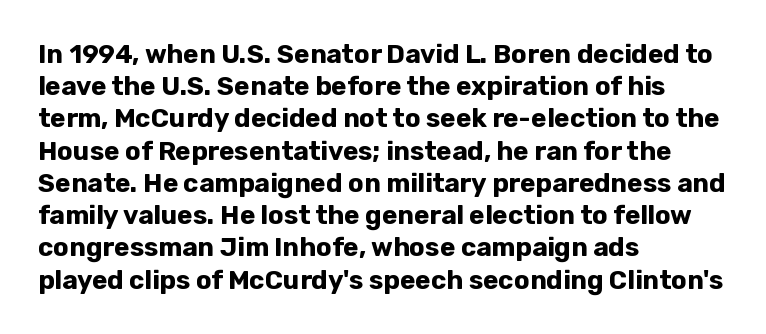
Q: Is the text bold? A: Yes.
Q: Is the text italic (slanted)? A: No, it is upright.
Q: Is the text underlined? A: No.
Q: How is the paragraph aligned? A: Left-aligned.
Q: Is the spacing between letters normal or unusually wide? A: Normal.
